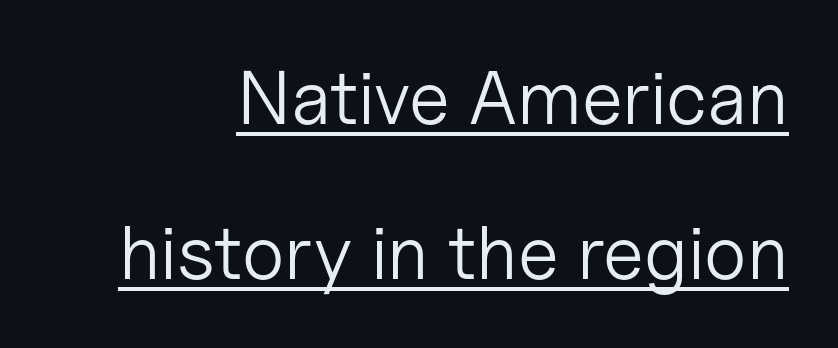
{"serif": "no", "italic": "no", "bold": "no", "weight": "light", "width": "normal", "stroke_contrast": "low", "x_height": "medium", "monospaced": "no", "underline": "yes", "align": "right", "line_spacing": "loose", "line_spacing_ratio": 2.04, "letter_spacing": "normal", "letter_spacing_em": 0.0, "glyph_px": 76}
